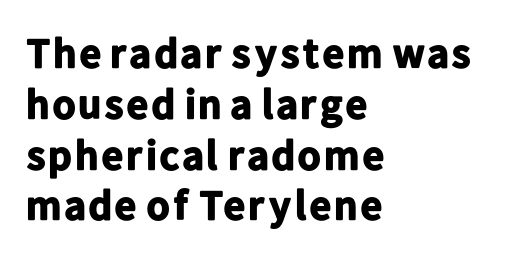
{"serif": "no", "italic": "no", "bold": "yes", "weight": "bold", "width": "normal", "stroke_contrast": "low", "x_height": "medium", "monospaced": "no", "underline": "no", "align": "left", "line_spacing_ratio": 1.21, "letter_spacing": "normal", "letter_spacing_em": 0.0, "glyph_px": 42}
